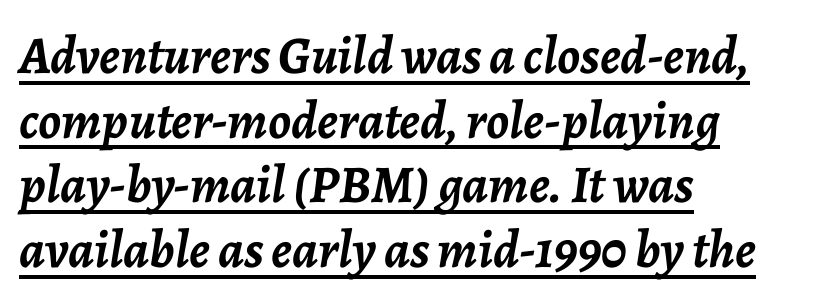
{"italic": "yes", "lean": "right", "slant_degrees": 7, "bold": "yes", "weight": "semibold", "width": "normal", "stroke_contrast": "low", "x_height": "medium", "monospaced": "no", "underline": "yes", "align": "left", "line_spacing_ratio": 1.22, "letter_spacing": "normal", "letter_spacing_em": 0.0, "glyph_px": 53}
